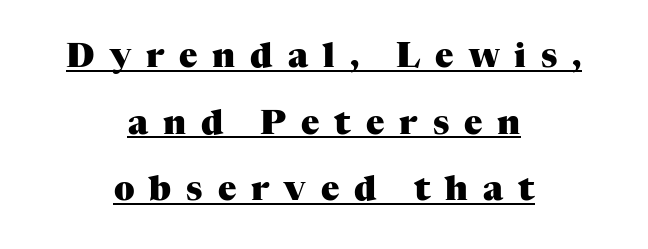
The image shows 34 px heavy serif type, upright; set centered, loose line spacing (1.96x), unusually wide letter spacing (+0.44 em), underlined; medium stroke contrast and a medium x-height.
